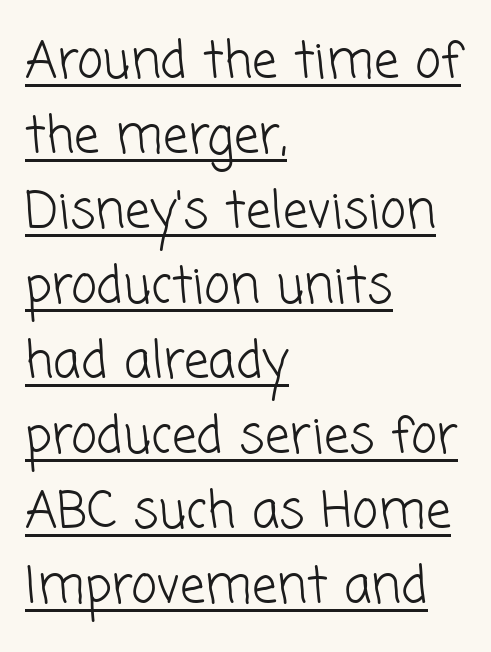
Q: Is the text bold? A: No.
Q: Is the typeface a serif or a sans-serif typeface? A: Sans-serif.
Q: Is the text underlined? A: Yes.
Q: How is the paragraph aligned? A: Left-aligned.
Q: Is the spacing between letters normal or unusually wide? A: Normal.
Q: Is the spacing between lines tight, normal or loose? A: Normal.
Q: Width (condensed, normal, or wide)? A: Normal.
Q: Stroke contrast? A: Low.
Q: x-height? A: Medium.
Q: Monospaced? A: No.
